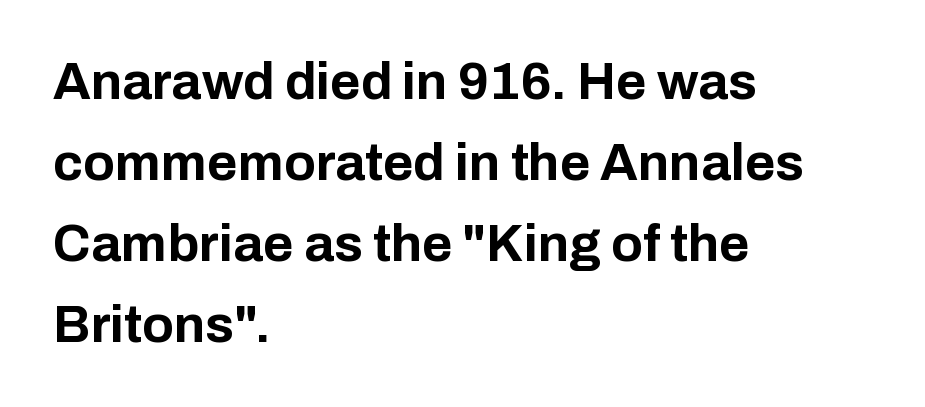
{"serif": "no", "italic": "no", "bold": "yes", "weight": "bold", "width": "normal", "stroke_contrast": "low", "x_height": "medium", "monospaced": "no", "underline": "no", "align": "left", "line_spacing": "normal", "line_spacing_ratio": 1.56, "letter_spacing": "normal", "letter_spacing_em": 0.0, "glyph_px": 52}
